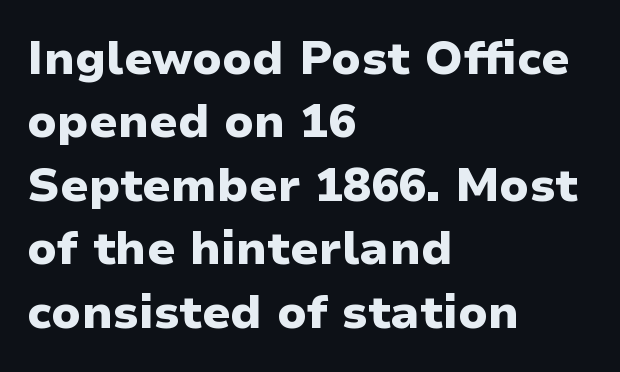
The image shows 46 px heavy sans-serif type, upright; set left-aligned, normal line spacing (1.38x), normal letter spacing, not underlined; low stroke contrast and a medium x-height.
